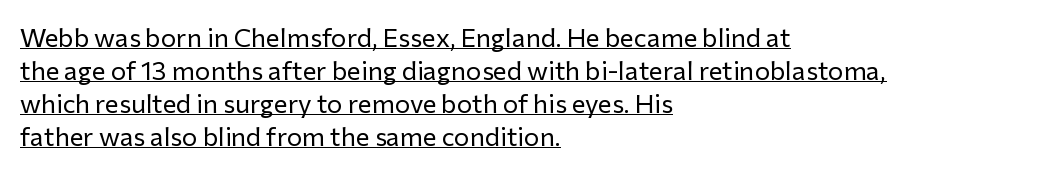
{"italic": "no", "bold": "no", "underline": "yes", "align": "left", "line_spacing": "normal", "line_spacing_ratio": 1.27, "letter_spacing": "normal", "letter_spacing_em": 0.0, "glyph_px": 26}
